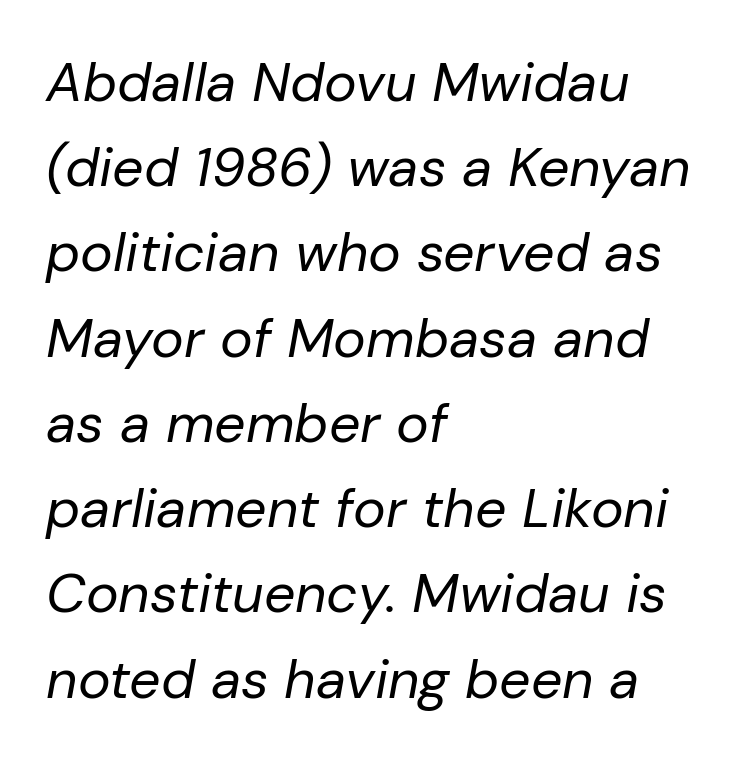
The image shows 55 px regular-weight type, italic (leaning right); set left-aligned, normal line spacing (1.55x), normal letter spacing, not underlined; low stroke contrast and a medium x-height.
